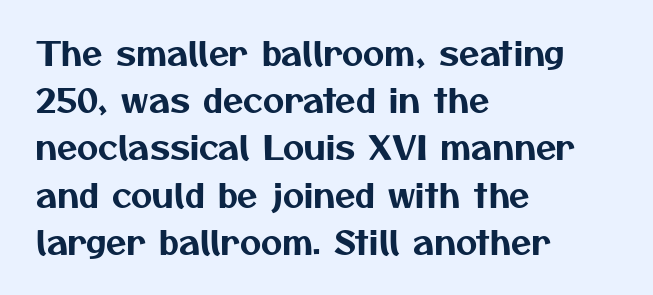
The image shows 33 px sans-serif type; set left-aligned, normal line spacing (1.43x), normal letter spacing, not underlined; medium stroke contrast and a medium x-height.
